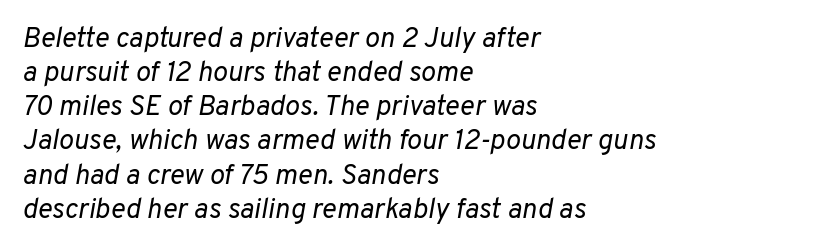
Proportional: the letters do not fall into vertical columns. Beneath every word, the page is bare. Letters have the restrained weight of plain body copy at most. If you drew a line through each stem, it would be angled.
